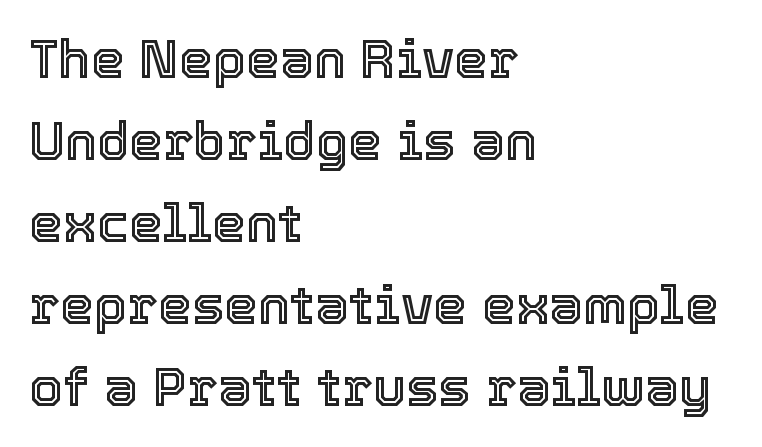
The image shows 54 px text type, upright; set left-aligned, normal line spacing (1.52x), normal letter spacing, not underlined; a medium x-height.
